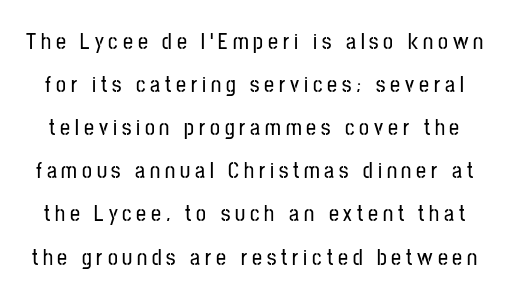
The image shows 22 px text type, upright; set loose line spacing (1.96x), unusually wide letter spacing (+0.22 em), not underlined.
